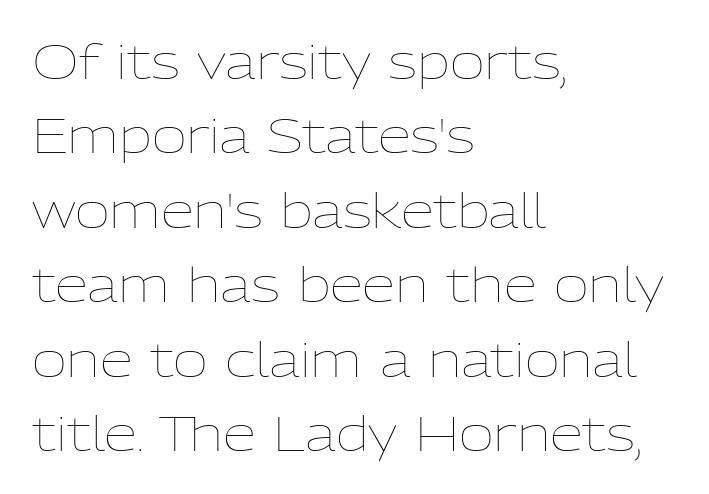
{"italic": "no", "bold": "no", "weight": "thin", "width": "normal", "stroke_contrast": "low", "x_height": "medium", "monospaced": "no", "underline": "no", "align": "left", "line_spacing": "normal", "line_spacing_ratio": 1.55, "letter_spacing": "normal", "letter_spacing_em": 0.0, "glyph_px": 48}
